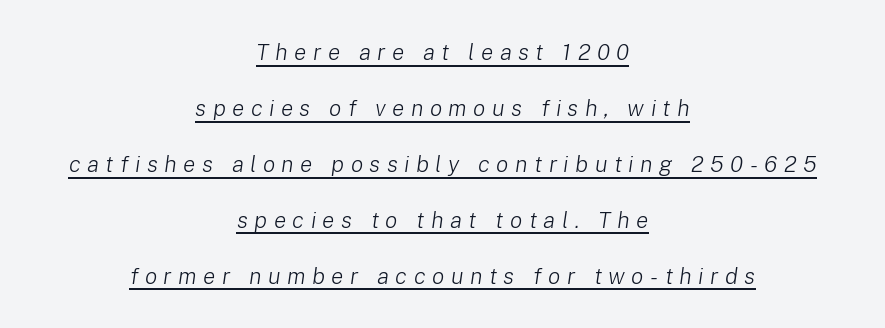
The image shows 23 px text type, italic (leaning right); set centered, loose line spacing (2.43x), unusually wide letter spacing (+0.28 em), underlined.
